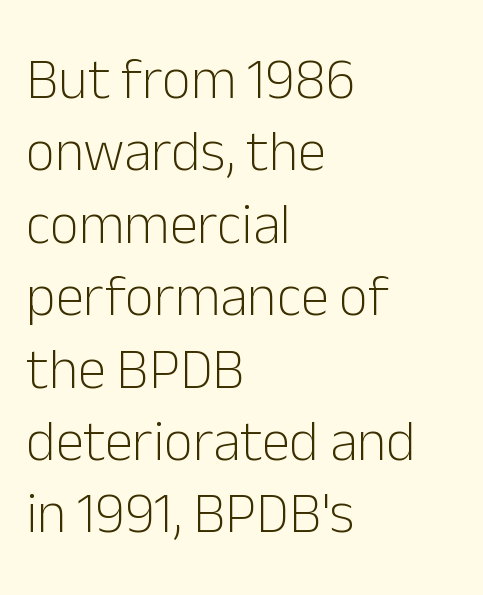
{"serif": "no", "italic": "no", "bold": "no", "weight": "light", "width": "normal", "stroke_contrast": "low", "x_height": "medium", "monospaced": "no", "underline": "no", "align": "left", "line_spacing": "normal", "line_spacing_ratio": 1.27, "letter_spacing": "normal", "letter_spacing_em": 0.0, "glyph_px": 57}
